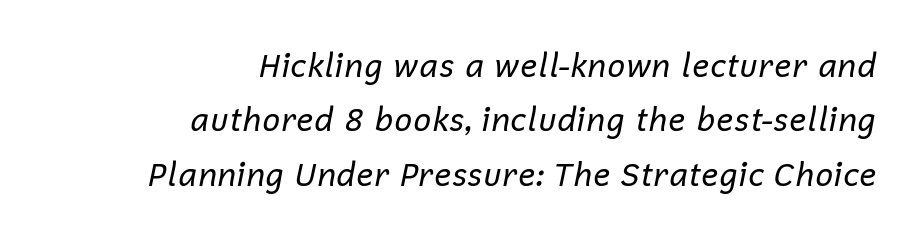
The specimen reads as italic at a glance. The typeface has the unassuming heft of standard copy or less. Alignment: flush right. Each letter keeps its own natural width here, so spacing adapts to shape. The letters sit at their default tracking, neither squeezed nor spread. If you measured baseline to baseline, you'd find a middling distance.
